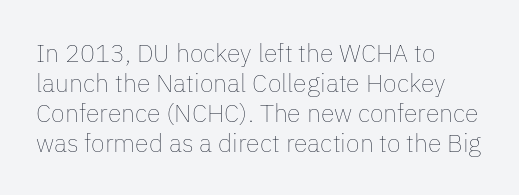
{"italic": "no", "bold": "no", "underline": "no", "align": "left", "line_spacing_ratio": 1.2, "letter_spacing": "normal", "letter_spacing_em": 0.0, "glyph_px": 25}
